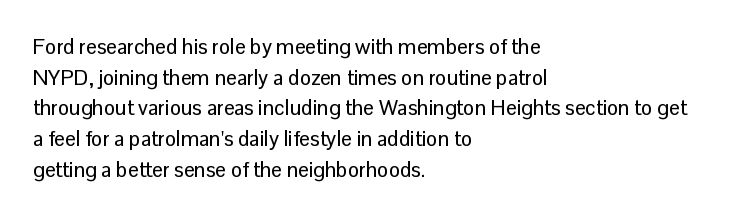
{"italic": "no", "underline": "no", "align": "left", "line_spacing": "normal", "line_spacing_ratio": 1.46, "letter_spacing": "normal", "letter_spacing_em": 0.0, "glyph_px": 21}
